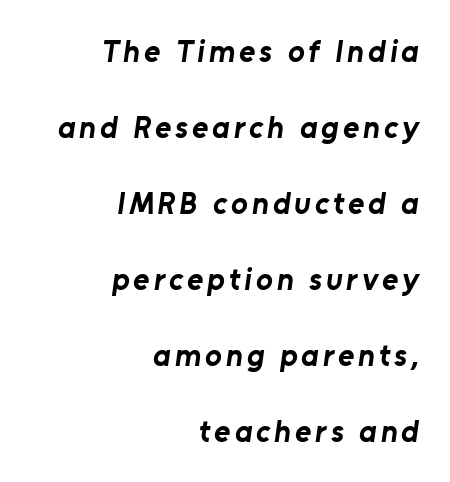
{"serif": "no", "bold": "yes", "weight": "bold", "width": "normal", "stroke_contrast": "low", "x_height": "medium", "monospaced": "no", "underline": "no", "align": "right", "line_spacing": "loose", "line_spacing_ratio": 2.45, "glyph_px": 31}
